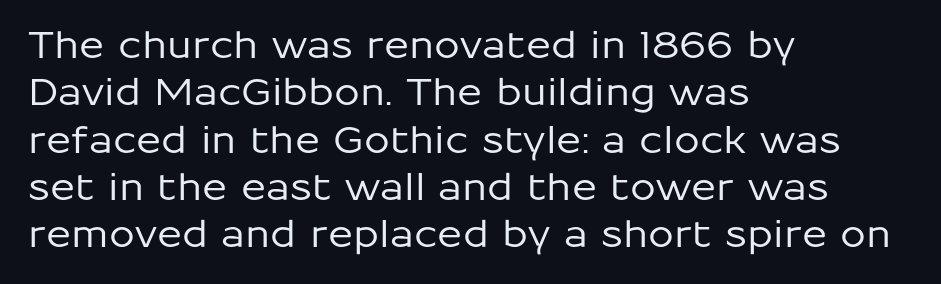
Q: Is the text italic (slanted)? A: No, it is upright.
Q: Is the typeface a serif or a sans-serif typeface? A: Sans-serif.
Q: Is the text underlined? A: No.
Q: How is the paragraph aligned? A: Left-aligned.
Q: Is the spacing between letters normal or unusually wide? A: Normal.
Q: Is the spacing between lines tight, normal or loose? A: Normal.
Q: Width (condensed, normal, or wide)? A: Normal.
Q: Stroke contrast? A: Low.
Q: x-height? A: Medium.
Q: Monospaced? A: No.
